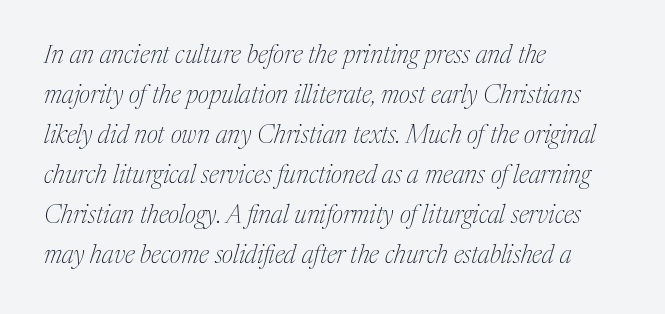
{"italic": "yes", "lean": "right", "slant_degrees": 17, "bold": "no", "underline": "no", "align": "left", "line_spacing": "normal", "line_spacing_ratio": 1.6, "letter_spacing": "normal", "letter_spacing_em": 0.0, "glyph_px": 25}
